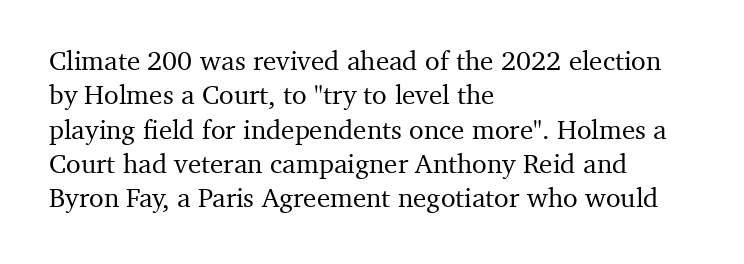
{"italic": "no", "underline": "no", "align": "left", "line_spacing": "normal", "line_spacing_ratio": 1.27, "letter_spacing": "normal", "letter_spacing_em": 0.0, "glyph_px": 27}
